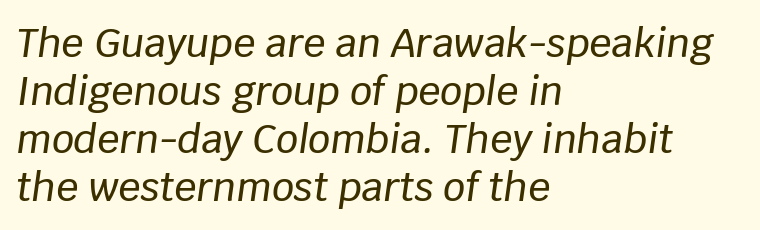
The lettering tilts uniformly, giving the passage an italic look. The strip under each line holds only bare page. The horizontal fit of the characters is conventional and even. All the whitespace from short lines collects on the right. Note the varied advance widths — an 'i' is clearly narrower than an 'm'.
